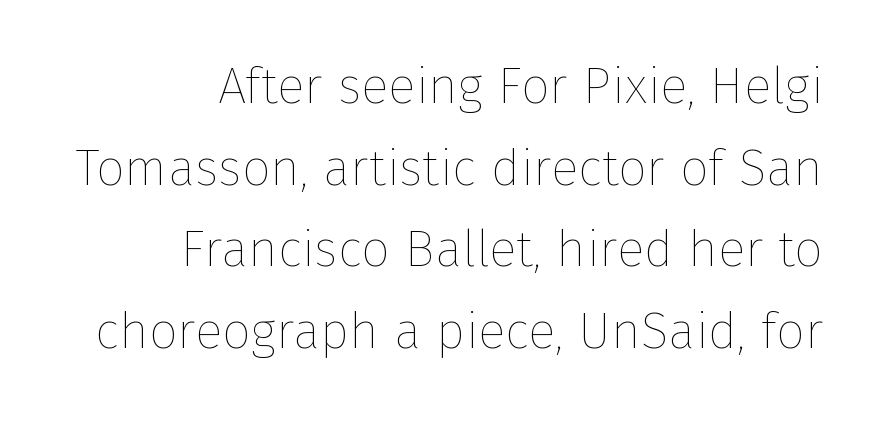
These lines sit exactly where default settings would place them. This is roman type, the default non-slanted kind. The strokes carry an ordinary text weight at most. The line texture is even and compact thanks to regular tracking.
